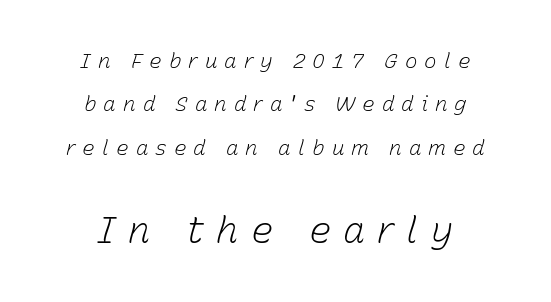
Just letters on the line, the space beneath them empty. Caption: face not bold, strokes unweighted. Here the designer chose a conventional face with non-uniform glyph widths. Each word looks stretched out because of the extra space between its letters. The passage shown begins with its smaller block and ends with its larger one.
